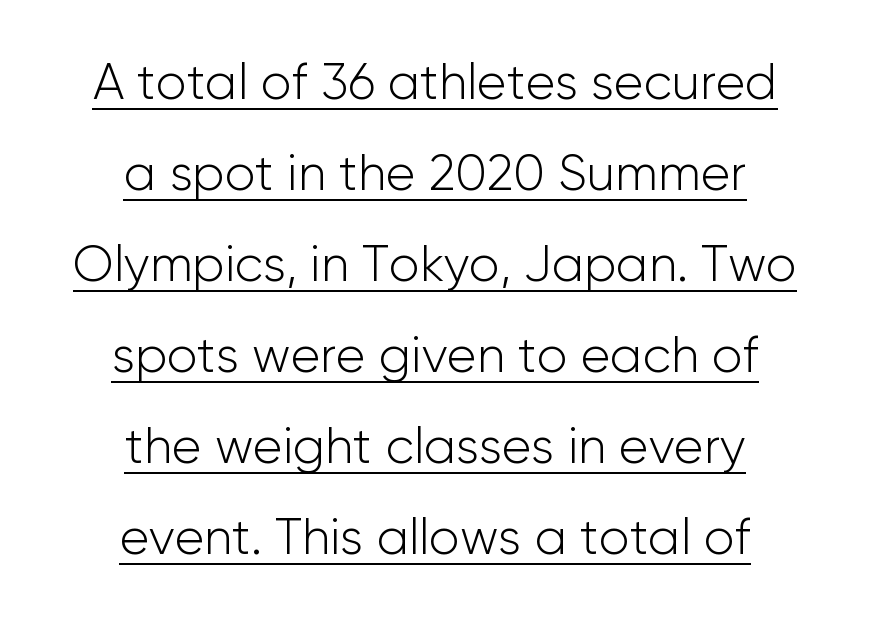
{"serif": "no", "italic": "no", "bold": "no", "weight": "light", "width": "normal", "stroke_contrast": "low", "x_height": "medium", "monospaced": "no", "underline": "yes", "align": "center", "line_spacing_ratio": 1.82, "letter_spacing": "normal", "letter_spacing_em": 0.0, "glyph_px": 50}
